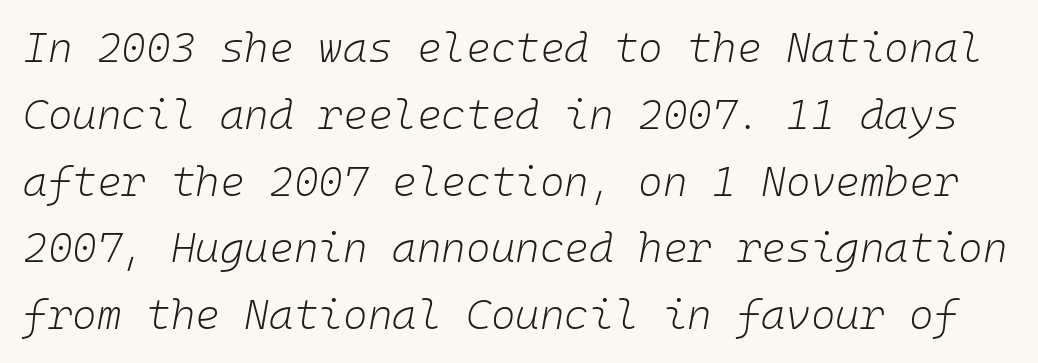
The face looks like a standard text weight, possibly lighter. The passage shown leans; its letterforms are oblique. Words float on clear page, feet unadorned. A normal amount of white space separates one row of letters from the next.
